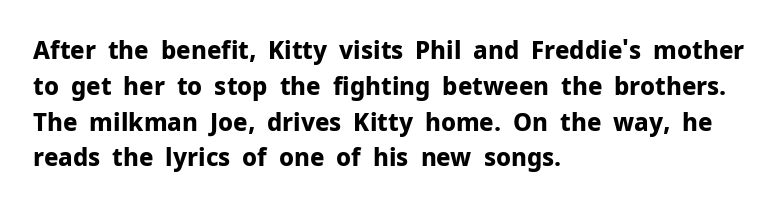
{"italic": "no", "bold": "yes", "underline": "no", "align": "left", "line_spacing": "normal", "line_spacing_ratio": 1.49, "letter_spacing": "normal", "letter_spacing_em": 0.0, "glyph_px": 24}
